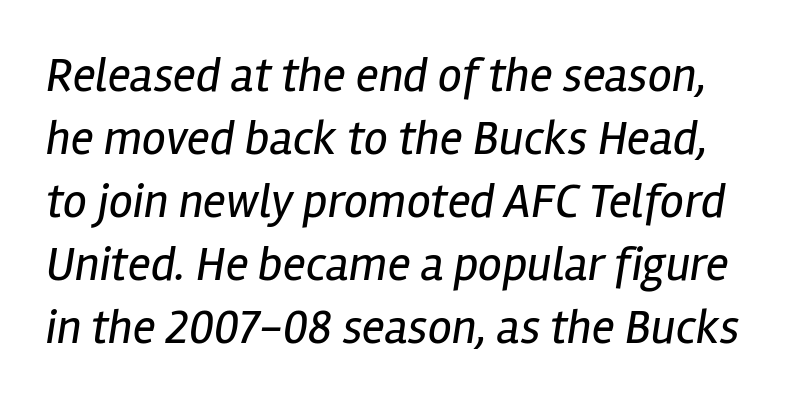
The face used here is proportionally spaced, like ordinary book or web type. A bare baseline throughout the passage. Characters follow at the spacing the type designer built in. This is oblique type, the kind used for emphasis or titles.
